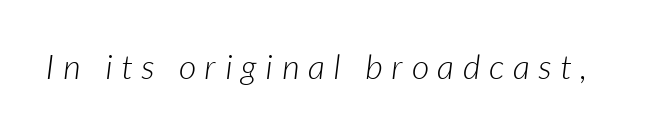
The image shows 34 px light type, italic (leaning right); set unusually wide letter spacing (+0.26 em), not underlined; low stroke contrast and a medium x-height.
